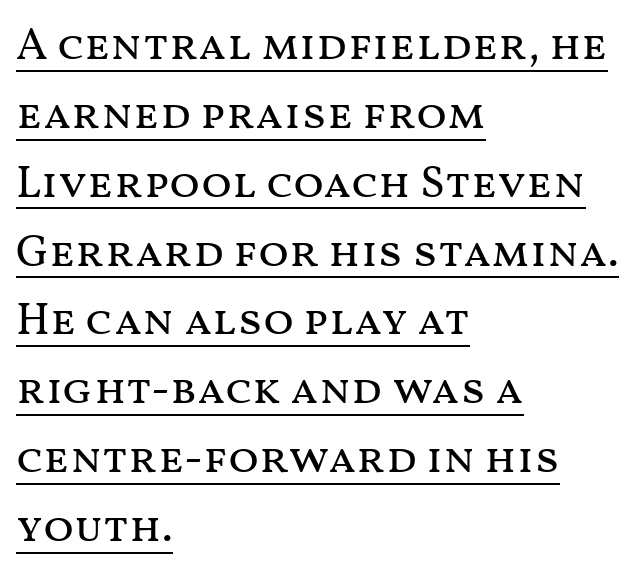
Q: Is the text bold? A: No.
Q: Is the text italic (slanted)? A: No, it is upright.
Q: Is the text underlined? A: Yes.
Q: How is the paragraph aligned? A: Left-aligned.
Q: Is the spacing between letters normal or unusually wide? A: Normal.
Q: Is the spacing between lines tight, normal or loose? A: Normal.
Q: Width (condensed, normal, or wide)? A: Wide.
Q: Stroke contrast? A: Medium.
Q: x-height? A: Medium.
Q: Monospaced? A: No.
